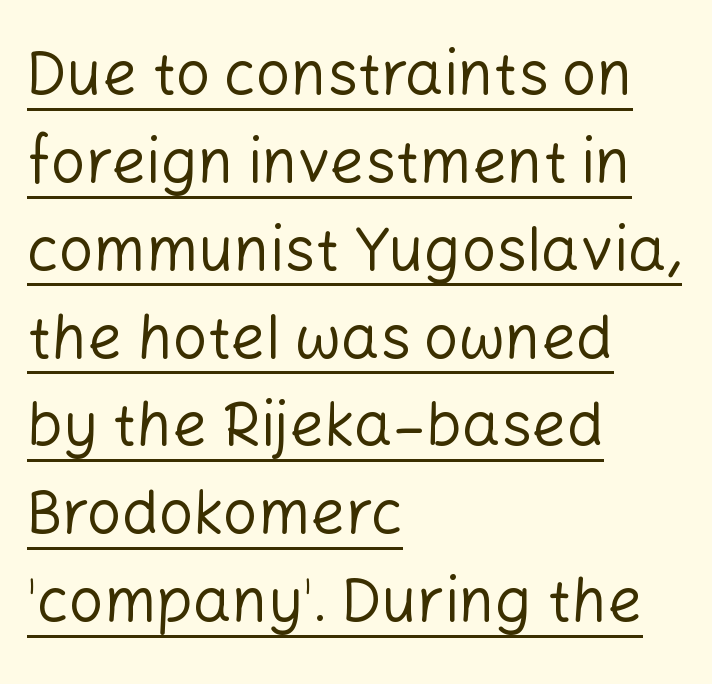
The image shows 61 px regular-weight sans-serif type, upright; set left-aligned, normal line spacing (1.44x), normal letter spacing, underlined; low stroke contrast and a medium x-height.
